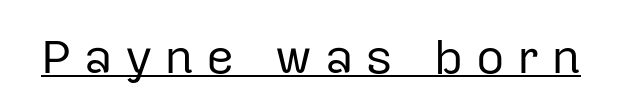
{"serif": "no", "italic": "no", "bold": "no", "weight": "regular", "width": "normal", "stroke_contrast": "low", "x_height": "medium", "monospaced": "no", "underline": "yes", "letter_spacing": "wide", "letter_spacing_em": 0.26, "glyph_px": 49}
